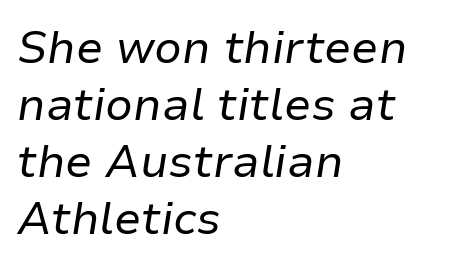
The font is comparable to plain body text, perhaps lighter. This rendering uses left alignment, leaving the right contour irregular. Italic: yes, the glyphs are oblique. Descender tails drop into unmarked territory. Nobody touched the tracking dial on this one. Here the designer chose a conventional face with non-uniform glyph widths.
